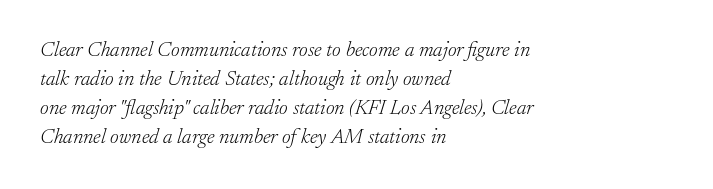
Counters stay open thanks to moderate or lighter strokes. The compositor pushed each line to the left boundary. The area under the type is left untouched. Regular leading. Here the glyphs are tracked normally, forming tight word shapes. There's an unmistakable incline to the writing here.
